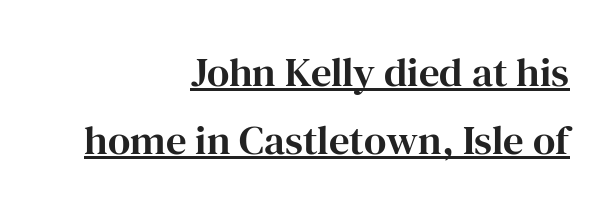
{"serif": "yes", "italic": "no", "width": "normal", "stroke_contrast": "high", "x_height": "medium", "monospaced": "no", "underline": "yes", "align": "right", "line_spacing": "normal", "line_spacing_ratio": 1.65, "letter_spacing": "normal", "letter_spacing_em": 0.0, "glyph_px": 41}
